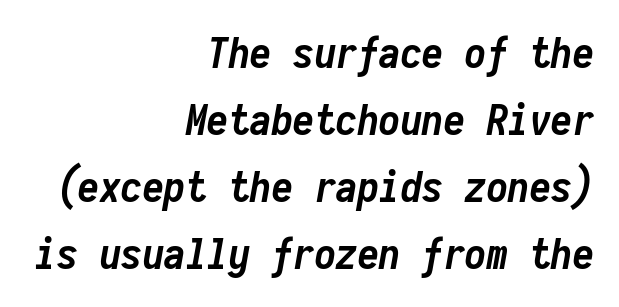
{"italic": "yes", "lean": "right", "slant_degrees": 10, "bold": "yes", "weight": "semibold", "width": "condensed", "stroke_contrast": "low", "x_height": "medium", "monospaced": "yes", "underline": "no", "align": "right", "line_spacing": "normal", "line_spacing_ratio": 1.56, "letter_spacing": "normal", "letter_spacing_em": 0.0, "glyph_px": 43}
